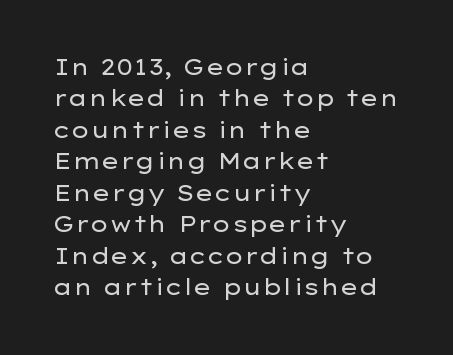
The image shows 22 px text type, upright; set left-aligned, normal line spacing (1.43x), normal letter spacing, not underlined.
